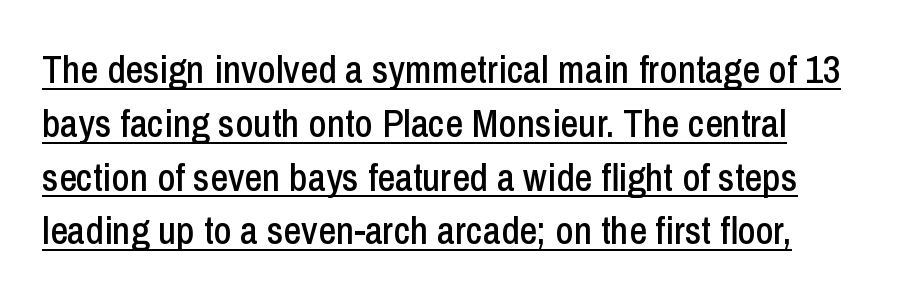
The type is set solid horizontally, with unmodified tracking. This is sans-serif lettering, the kind often seen on screens and signage. You could not count columns in this text — the font is proportionally spaced. The rows are spaced the way most documents space them. Like a heading marked for emphasis, these lines bear an underscore. Designer's note — italics off, roman on.
